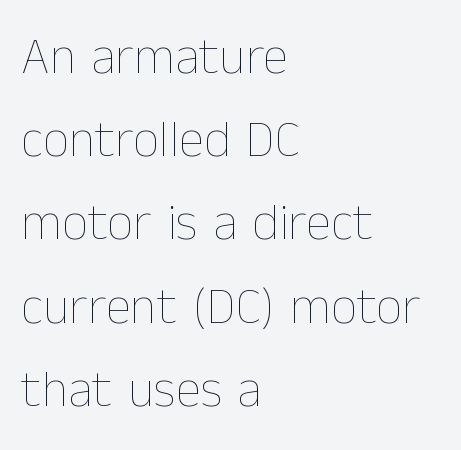
Q: Is the text bold? A: No.
Q: Is the text italic (slanted)? A: No, it is upright.
Q: Is the text underlined? A: No.
Q: How is the paragraph aligned? A: Left-aligned.
Q: Is the spacing between letters normal or unusually wide? A: Normal.
Q: Is the spacing between lines tight, normal or loose? A: Normal.
Q: Width (condensed, normal, or wide)? A: Normal.
Q: Stroke contrast? A: Low.
Q: x-height? A: Medium.
Q: Monospaced? A: No.
